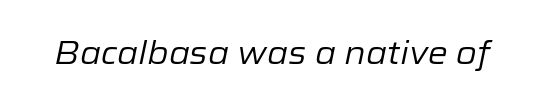
{"italic": "yes", "lean": "right", "slant_degrees": 12, "bold": "no", "weight": "regular", "width": "normal", "stroke_contrast": "low", "x_height": "medium", "monospaced": "no", "underline": "no", "letter_spacing": "normal", "letter_spacing_em": 0.0, "glyph_px": 32}
